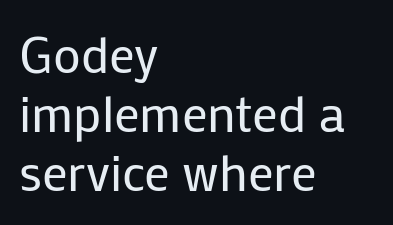
{"serif": "no", "italic": "no", "bold": "no", "weight": "regular", "width": "normal", "stroke_contrast": "low", "x_height": "medium", "monospaced": "no", "underline": "no", "align": "left", "line_spacing_ratio": 1.16, "letter_spacing": "normal", "letter_spacing_em": 0.0, "glyph_px": 51}
